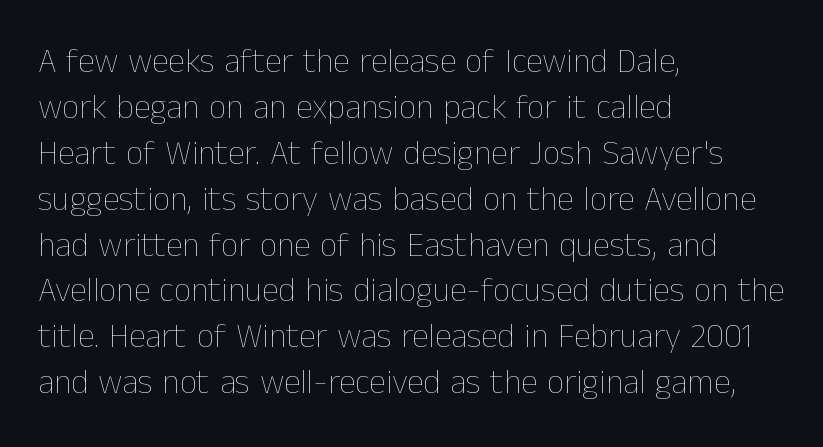
{"italic": "no", "bold": "no", "weight": "thin", "width": "normal", "stroke_contrast": "low", "x_height": "medium", "monospaced": "no", "underline": "no", "align": "left", "line_spacing": "normal", "line_spacing_ratio": 1.35, "letter_spacing": "normal", "letter_spacing_em": 0.0, "glyph_px": 34}
